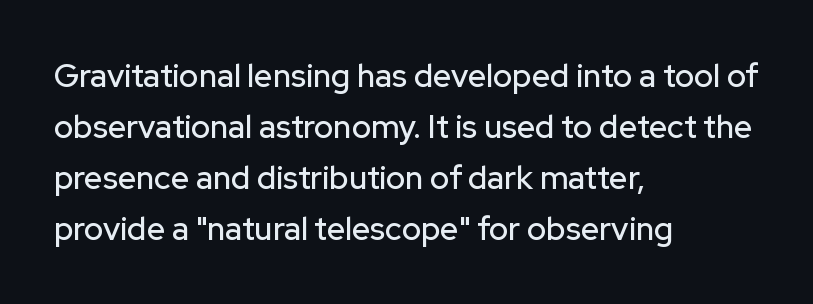
Q: Is the text italic (slanted)? A: No, it is upright.
Q: Is the typeface a serif or a sans-serif typeface? A: Sans-serif.
Q: Is the text underlined? A: No.
Q: How is the paragraph aligned? A: Left-aligned.
Q: Is the spacing between letters normal or unusually wide? A: Normal.
Q: Is the spacing between lines tight, normal or loose? A: Normal.
Q: Width (condensed, normal, or wide)? A: Normal.
Q: Stroke contrast? A: Low.
Q: x-height? A: Medium.
Q: Monospaced? A: No.
